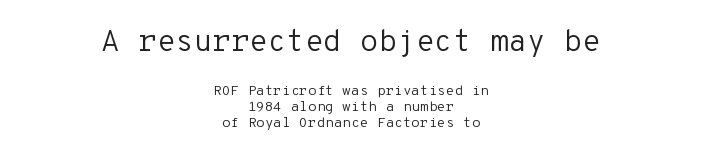
The image shows 30 px regular-weight sans-serif type, upright, monospaced; set centered, tight line spacing (1.14x), normal letter spacing, not underlined; the first (top) block is 2.14x larger; low stroke contrast and a medium x-height.
